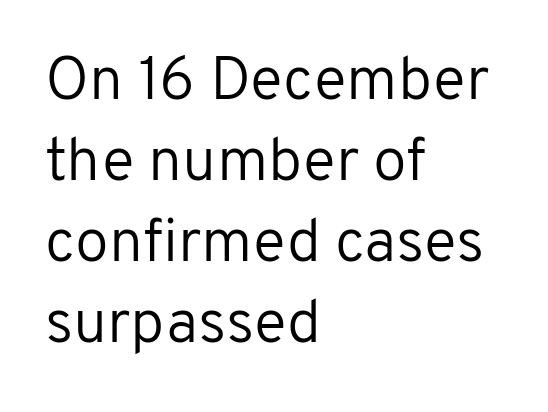
The image shows 61 px regular-weight sans-serif type, upright; set left-aligned, normal line spacing (1.33x), normal letter spacing, not underlined; low stroke contrast and a medium x-height.
